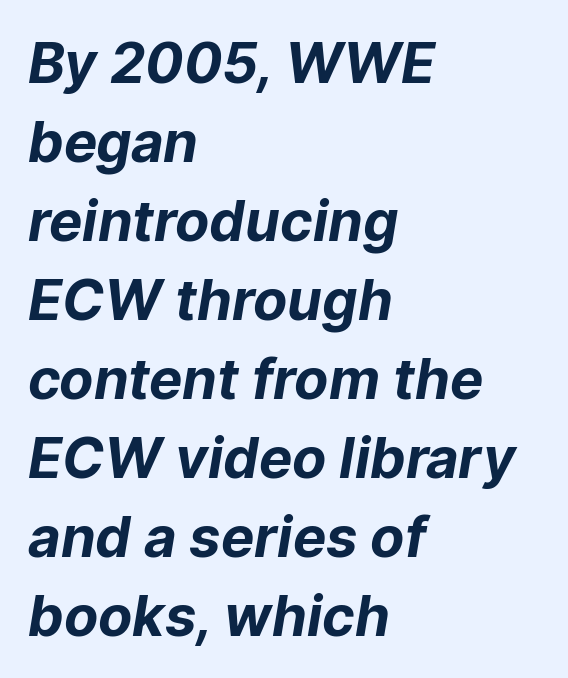
Stroke thickness is high; the sample reads as a true bold. One-word summary of the alignment: left. A sans-serif font was chosen for this passage. The passage shown stacks its lines at a standard gap. Looks like regular typesetting: each glyph gets only the width it needs.
